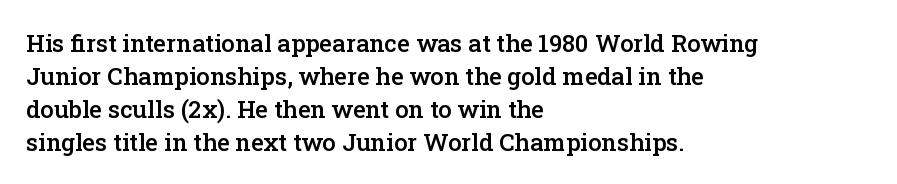
Leading: standard. The passage shown is semibold, sitting just below true bold. Descenders are the only things crossing below the line. Inter-character spacing is left at the font's built-in metrics. Notice how the stems are strictly vertical — no italics here.
